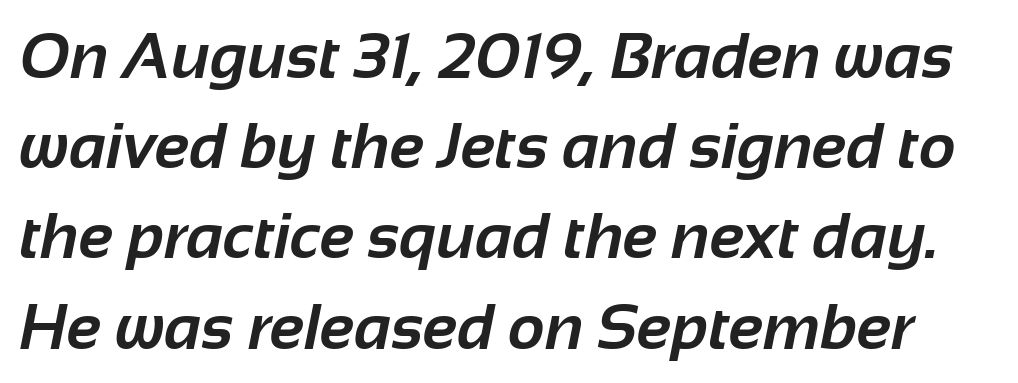
{"serif": "no", "bold": "yes", "weight": "bold", "width": "normal", "stroke_contrast": "low", "x_height": "medium", "monospaced": "no", "underline": "no", "line_spacing": "normal", "line_spacing_ratio": 1.41, "letter_spacing": "normal", "letter_spacing_em": 0.0, "glyph_px": 64}
